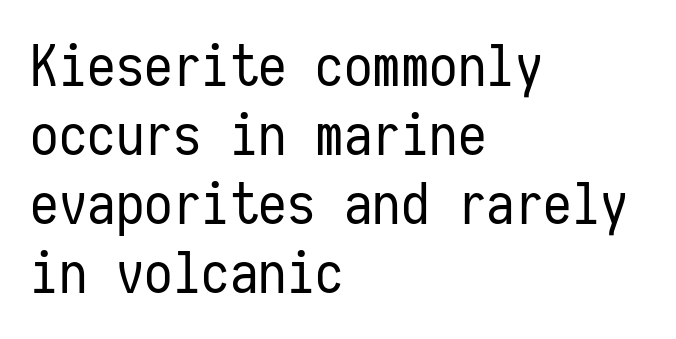
The image shows 57 px regular-weight, condensed sans-serif type, upright, monospaced; set left-aligned, line spacing 1.21x, normal letter spacing, not underlined; low stroke contrast and a medium x-height.
